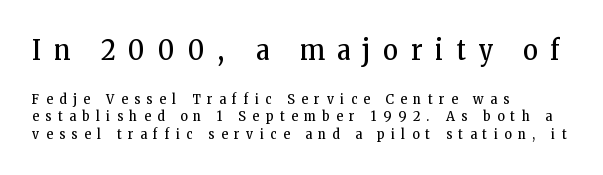
The image shows 28 px regular-weight, condensed serif type, upright; set left-aligned, normal line spacing (1.26x), unusually wide letter spacing (+0.47 em), not underlined; the first (top) block is 2.0x larger; low stroke contrast and a medium x-height.
